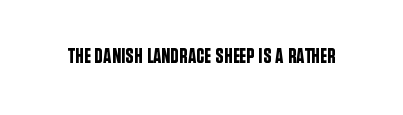
Q: Is the text italic (slanted)? A: No, it is upright.
Q: Is the text underlined? A: No.
Q: Is the spacing between letters normal or unusually wide? A: Normal.
